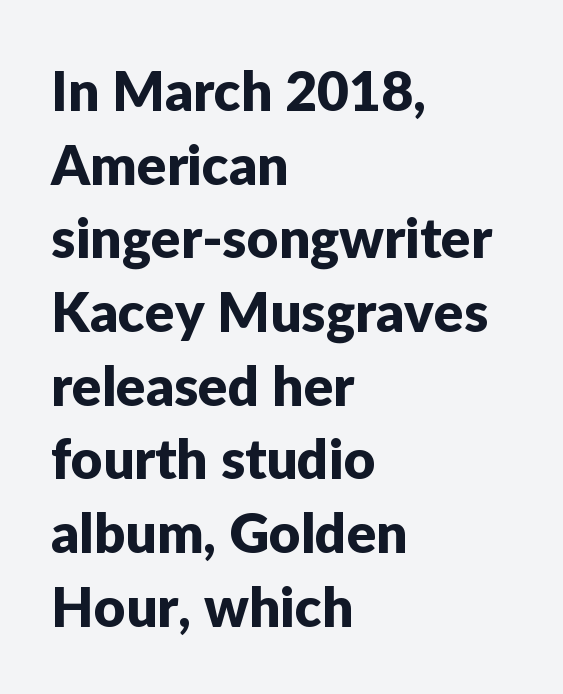
{"serif": "no", "italic": "no", "width": "normal", "stroke_contrast": "low", "x_height": "medium", "monospaced": "no", "underline": "no", "align": "left", "line_spacing": "normal", "line_spacing_ratio": 1.34, "letter_spacing": "normal", "letter_spacing_em": 0.0, "glyph_px": 55}
